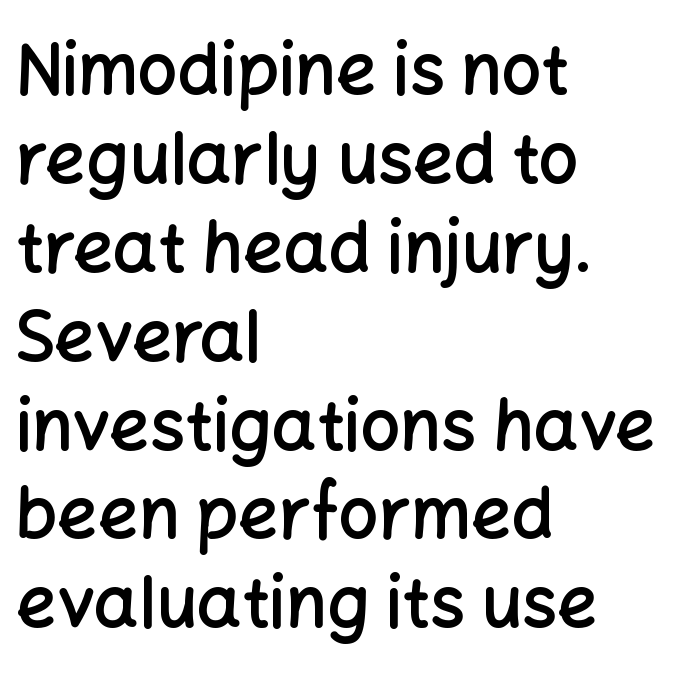
The image shows 70 px semibold sans-serif type, upright; set left-aligned, normal line spacing (1.27x), normal letter spacing, not underlined; low stroke contrast and a medium x-height.
